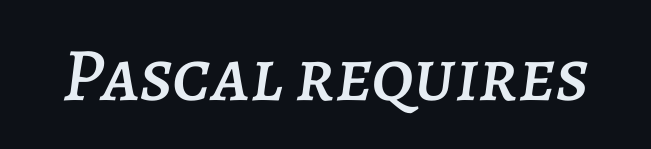
The image shows 76 px text type, italic (leaning right); set normal letter spacing, not underlined; low stroke contrast and a large x-height.
